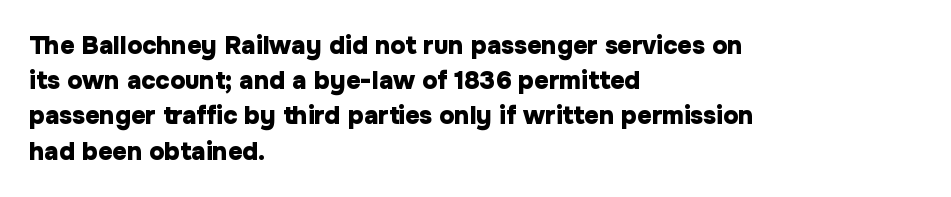
{"italic": "no", "bold": "yes", "underline": "no", "align": "left", "line_spacing": "normal", "line_spacing_ratio": 1.41, "letter_spacing": "normal", "letter_spacing_em": 0.0, "glyph_px": 25}
